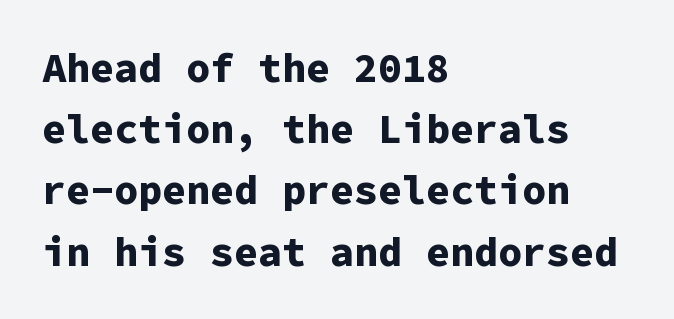
{"serif": "no", "italic": "no", "bold": "yes", "weight": "bold", "width": "normal", "stroke_contrast": "low", "x_height": "medium", "monospaced": "yes", "underline": "no", "align": "left", "line_spacing": "normal", "line_spacing_ratio": 1.53, "letter_spacing": "normal", "letter_spacing_em": 0.0, "glyph_px": 40}
